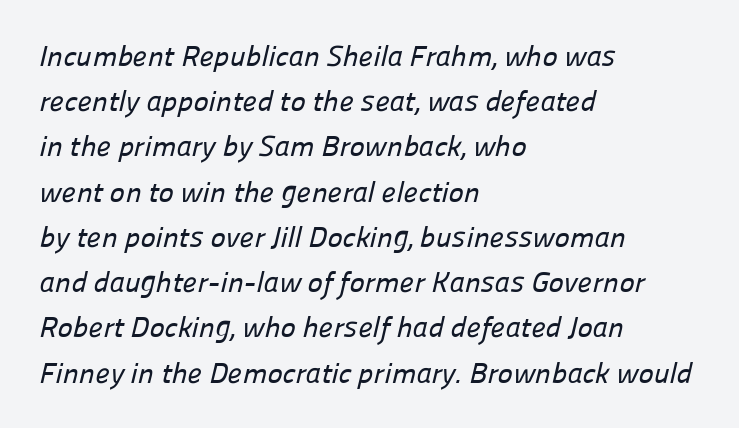
{"serif": "no", "width": "normal", "stroke_contrast": "low", "x_height": "medium", "monospaced": "no", "underline": "no", "align": "left", "line_spacing": "normal", "line_spacing_ratio": 1.56, "letter_spacing": "normal", "letter_spacing_em": 0.0, "glyph_px": 29}
